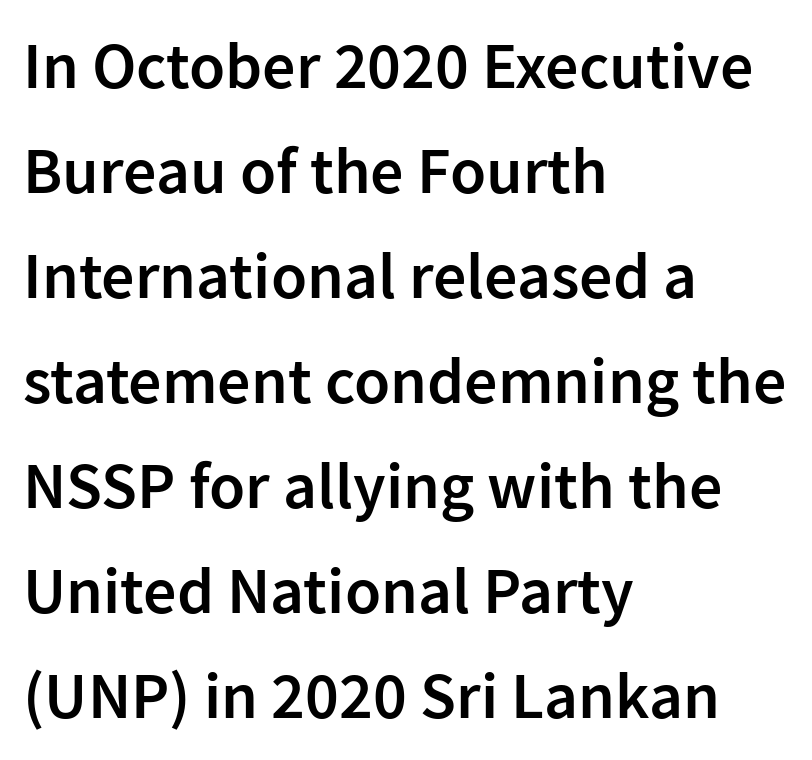
Q: Is the text bold? A: Semi-bold.
Q: Is the text italic (slanted)? A: No, it is upright.
Q: Is the typeface a serif or a sans-serif typeface? A: Sans-serif.
Q: Is the text underlined? A: No.
Q: How is the paragraph aligned? A: Left-aligned.
Q: Is the spacing between letters normal or unusually wide? A: Normal.
Q: Is the spacing between lines tight, normal or loose? A: Normal.
Q: Width (condensed, normal, or wide)? A: Normal.
Q: Stroke contrast? A: Low.
Q: x-height? A: Medium.
Q: Monospaced? A: No.
